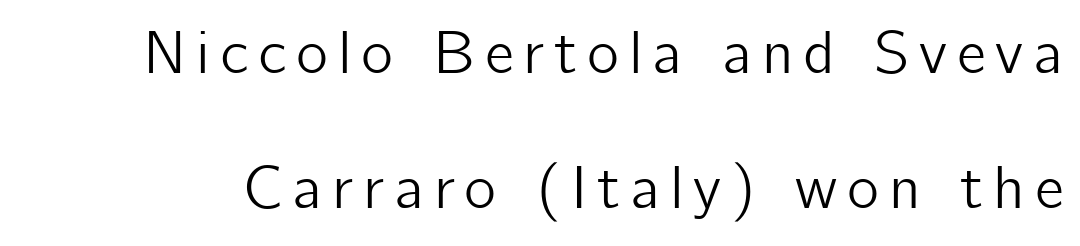
{"serif": "no", "italic": "no", "width": "normal", "stroke_contrast": "low", "x_height": "medium", "monospaced": "no", "underline": "no", "line_spacing": "loose", "line_spacing_ratio": 2.21, "glyph_px": 61}
